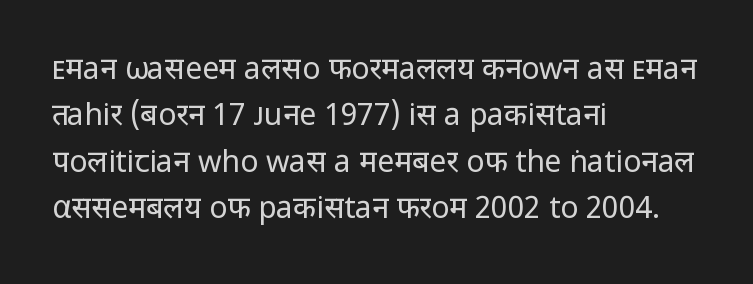
The image shows 30 px regular-weight sans-serif type, upright; set left-aligned, normal line spacing (1.55x), normal letter spacing, not underlined; low stroke contrast and a medium x-height.
